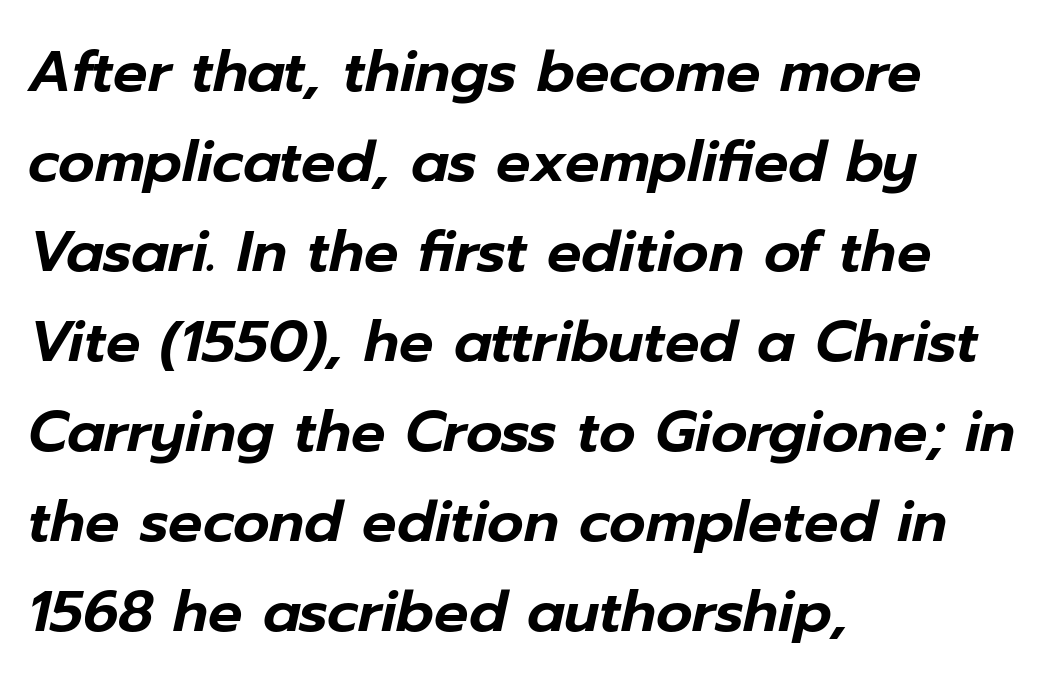
The rendering uses a moderate line-height, typical for paragraphs. Nothing unusual about the tracking: characters are spaced as the font intends. Notice how the passage keeps a crisp vertical edge on the left only. Think of a printed novel: that variable character pitch is what you see here. If you drew a line through each stem, it would be angled. Descenders are the only things crossing below the line.
